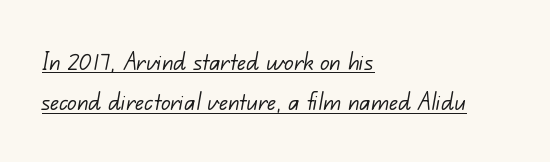
{"serif": "no", "bold": "no", "weight": "light", "width": "normal", "stroke_contrast": "low", "x_height": "small", "monospaced": "no", "underline": "yes", "align": "left", "line_spacing": "normal", "line_spacing_ratio": 1.39, "letter_spacing": "normal", "letter_spacing_em": 0.0, "glyph_px": 29}
